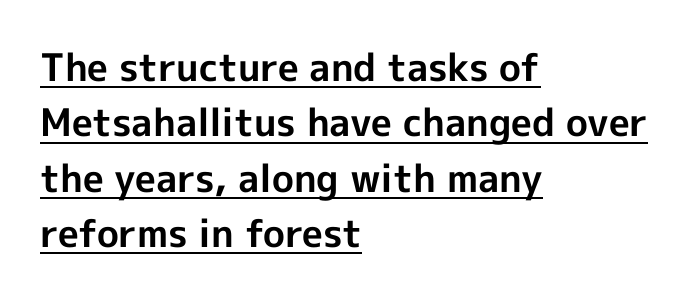
Q: Is the text bold? A: Yes.
Q: Is the text italic (slanted)? A: No, it is upright.
Q: Is the typeface a serif or a sans-serif typeface? A: Sans-serif.
Q: Is the text underlined? A: Yes.
Q: How is the paragraph aligned? A: Left-aligned.
Q: Is the spacing between letters normal or unusually wide? A: Normal.
Q: Is the spacing between lines tight, normal or loose? A: Normal.
Q: Width (condensed, normal, or wide)? A: Normal.
Q: x-height? A: Medium.
Q: Monospaced? A: No.
